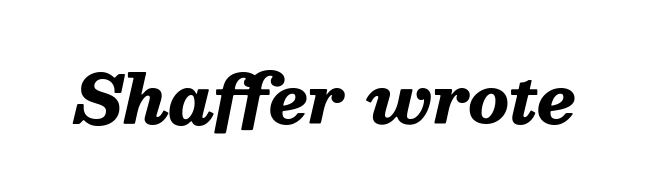
The image shows 66 px heavy type, italic (leaning right); set normal letter spacing, not underlined; medium stroke contrast and a medium x-height.
